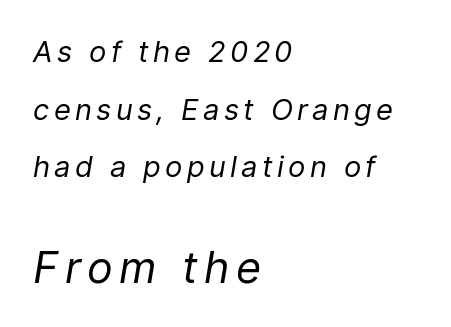
A student would call this left alignment; a typographer would say flush left, rag right. Is the type heavy? It reads as light-to-regular instead. Bigger letters appear in the bottom chunk; the top chunk is reduced. Would a proofreader flag this as italicized? Yes. Do the characters align in a grid? No, the font is proportional.
